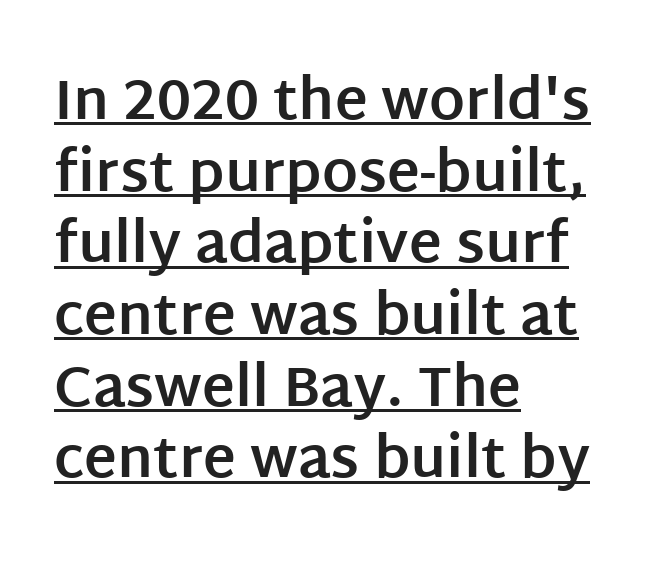
Q: Is the text bold? A: Yes.
Q: Is the text italic (slanted)? A: No, it is upright.
Q: Is the typeface a serif or a sans-serif typeface? A: Sans-serif.
Q: Is the text underlined? A: Yes.
Q: How is the paragraph aligned? A: Left-aligned.
Q: Is the spacing between letters normal or unusually wide? A: Normal.
Q: Is the spacing between lines tight, normal or loose? A: Normal.
Q: Width (condensed, normal, or wide)? A: Normal.
Q: Stroke contrast? A: Low.
Q: x-height? A: Large.
Q: Monospaced? A: No.
